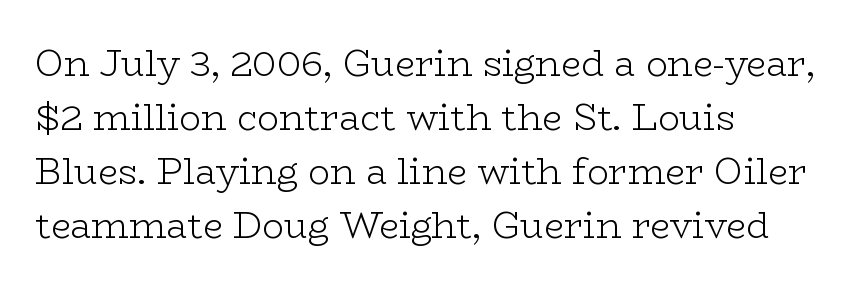
Q: Is the text bold? A: No.
Q: Is the text italic (slanted)? A: No, it is upright.
Q: Is the typeface a serif or a sans-serif typeface? A: Serif.
Q: Is the text underlined? A: No.
Q: How is the paragraph aligned? A: Left-aligned.
Q: Is the spacing between letters normal or unusually wide? A: Normal.
Q: Is the spacing between lines tight, normal or loose? A: Normal.
Q: Width (condensed, normal, or wide)? A: Wide.
Q: Stroke contrast? A: Low.
Q: x-height? A: Medium.
Q: Monospaced? A: No.
